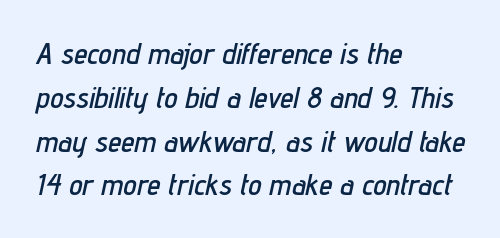
The image shows 30 px condensed type, italic (leaning right); set left-aligned, normal line spacing (1.46x), normal letter spacing, not underlined; low stroke contrast and a medium x-height.
